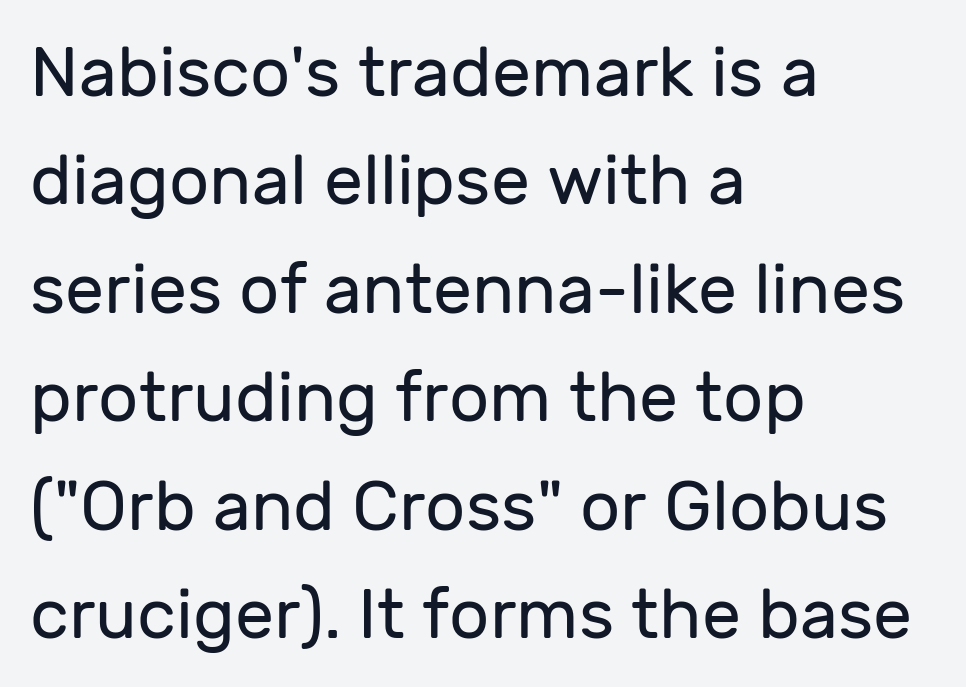
{"serif": "no", "italic": "no", "bold": "no", "weight": "regular", "width": "normal", "stroke_contrast": "low", "x_height": "medium", "monospaced": "no", "underline": "no", "align": "left", "line_spacing": "normal", "line_spacing_ratio": 1.55, "letter_spacing": "normal", "letter_spacing_em": 0.0, "glyph_px": 70}
